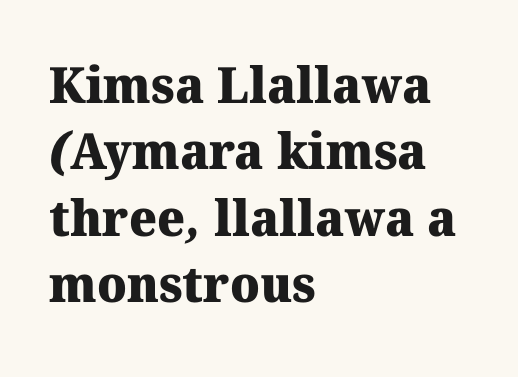
The image shows 50 px heavy serif type; set left-aligned, normal line spacing (1.33x), normal letter spacing, not underlined; medium stroke contrast and a medium x-height.
